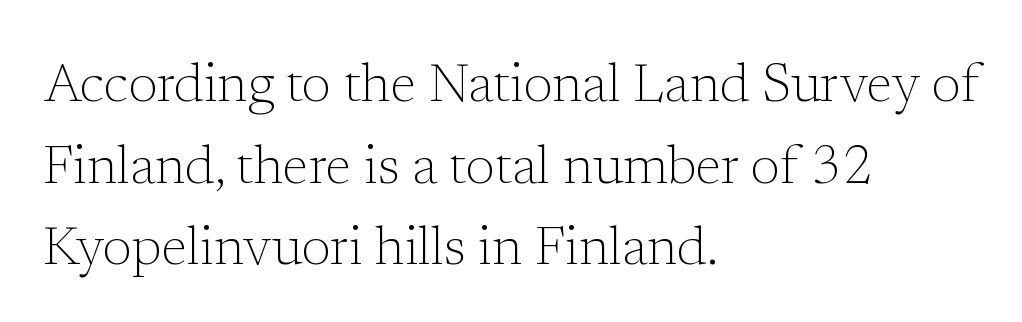
Q: Is the text bold? A: No.
Q: Is the text italic (slanted)? A: No, it is upright.
Q: Is the typeface a serif or a sans-serif typeface? A: Serif.
Q: Is the text underlined? A: No.
Q: How is the paragraph aligned? A: Left-aligned.
Q: Is the spacing between letters normal or unusually wide? A: Normal.
Q: Is the spacing between lines tight, normal or loose? A: Normal.
Q: Width (condensed, normal, or wide)? A: Normal.
Q: Stroke contrast? A: Low.
Q: x-height? A: Medium.
Q: Monospaced? A: No.
